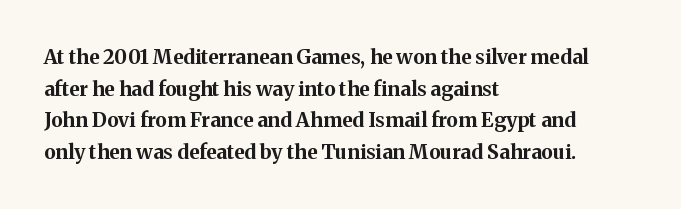
{"italic": "no", "bold": "yes", "underline": "no", "align": "left", "line_spacing": "normal", "line_spacing_ratio": 1.58, "letter_spacing": "normal", "letter_spacing_em": 0.0, "glyph_px": 20}
